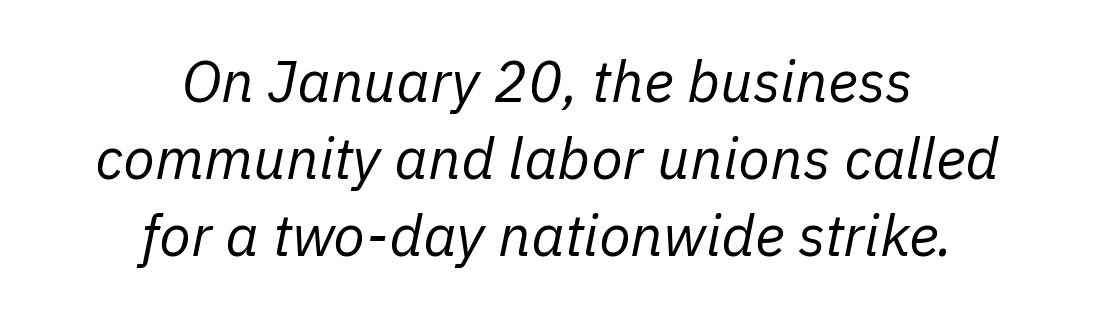
Q: Is the text bold? A: No.
Q: Is the text italic (slanted)? A: Yes, it leans right by about 11 degrees.
Q: Is the text underlined? A: No.
Q: How is the paragraph aligned? A: Centered.
Q: Is the spacing between letters normal or unusually wide? A: Normal.
Q: Is the spacing between lines tight, normal or loose? A: Normal.
Q: Width (condensed, normal, or wide)? A: Normal.
Q: Stroke contrast? A: Low.
Q: x-height? A: Medium.
Q: Monospaced? A: No.
